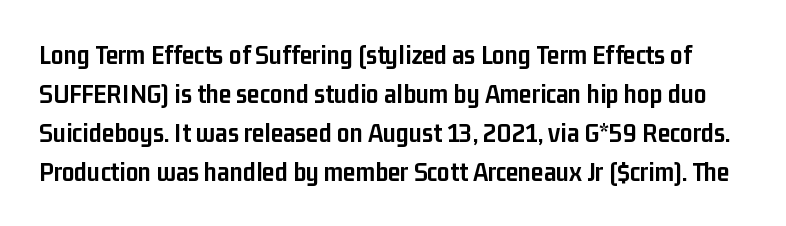
The image shows 28 px semibold, condensed sans-serif type, upright; set normal line spacing (1.39x), normal letter spacing, not underlined; low stroke contrast and a medium x-height.
